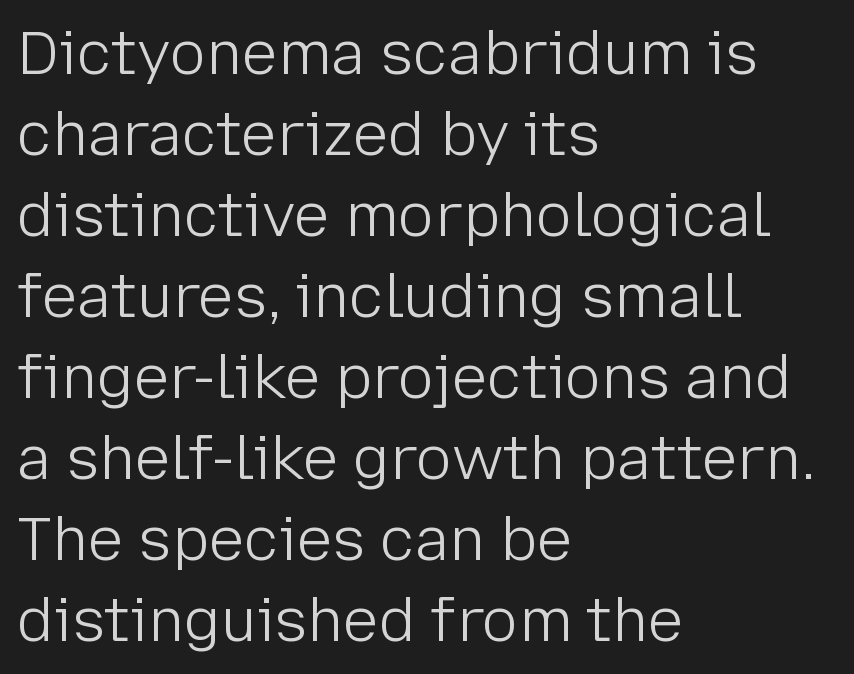
{"serif": "no", "italic": "no", "bold": "no", "weight": "light", "width": "normal", "stroke_contrast": "low", "x_height": "medium", "monospaced": "no", "underline": "no", "align": "left", "line_spacing": "normal", "line_spacing_ratio": 1.35, "letter_spacing": "normal", "letter_spacing_em": 0.0, "glyph_px": 60}
